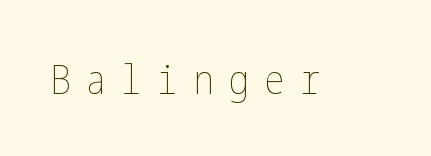
The image shows 41 px thin, condensed type, upright; set unusually wide letter spacing (+0.37 em), not underlined; low stroke contrast and a medium x-height.
